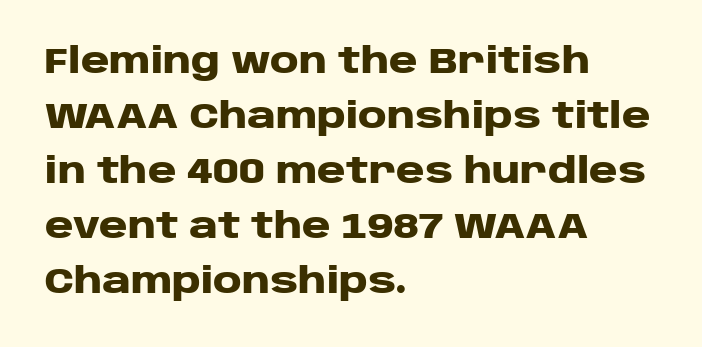
Q: Is the text bold? A: Yes.
Q: Is the text italic (slanted)? A: No, it is upright.
Q: Is the typeface a serif or a sans-serif typeface? A: Sans-serif.
Q: Is the text underlined? A: No.
Q: How is the paragraph aligned? A: Left-aligned.
Q: Is the spacing between letters normal or unusually wide? A: Normal.
Q: Is the spacing between lines tight, normal or loose? A: Normal.
Q: Width (condensed, normal, or wide)? A: Wide.
Q: Stroke contrast? A: Low.
Q: x-height? A: Large.
Q: Monospaced? A: No.
